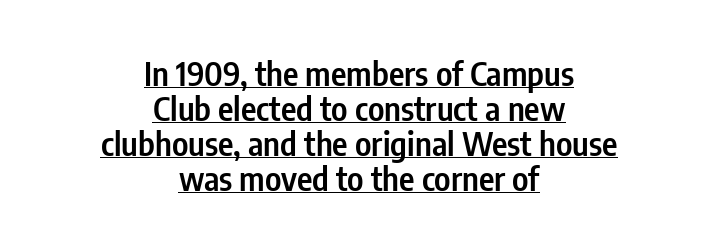
Q: Is the text bold? A: Semi-bold.
Q: Is the text italic (slanted)? A: No, it is upright.
Q: Is the typeface a serif or a sans-serif typeface? A: Sans-serif.
Q: Is the text underlined? A: Yes.
Q: How is the paragraph aligned? A: Centered.
Q: Is the spacing between letters normal or unusually wide? A: Normal.
Q: Is the spacing between lines tight, normal or loose? A: Tight.
Q: Width (condensed, normal, or wide)? A: Condensed.
Q: Stroke contrast? A: Low.
Q: x-height? A: Medium.
Q: Monospaced? A: No.
